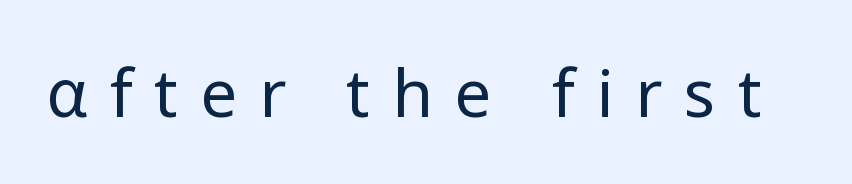
{"serif": "no", "italic": "no", "bold": "no", "weight": "regular", "width": "normal", "stroke_contrast": "low", "x_height": "medium", "monospaced": "no", "underline": "no", "letter_spacing": "wide", "letter_spacing_em": 0.34, "glyph_px": 65}
